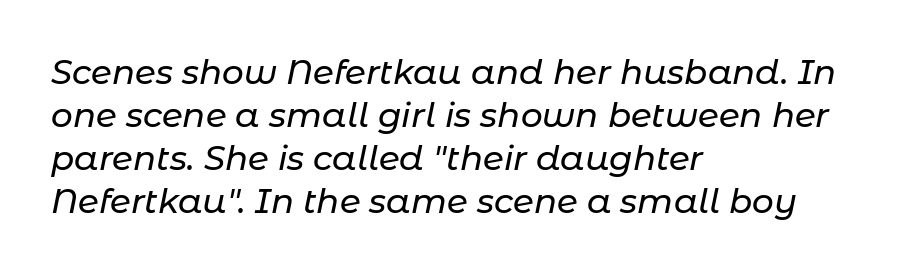
{"italic": "yes", "lean": "right", "slant_degrees": 11, "width": "normal", "stroke_contrast": "low", "x_height": "medium", "monospaced": "no", "underline": "no", "align": "left", "line_spacing": "normal", "line_spacing_ratio": 1.26, "letter_spacing": "normal", "letter_spacing_em": 0.0, "glyph_px": 34}
